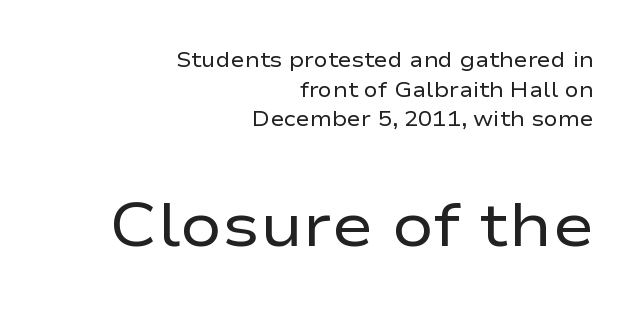
Q: Is the text bold? A: No.
Q: Is the text italic (slanted)? A: No, it is upright.
Q: Is the typeface a serif or a sans-serif typeface? A: Sans-serif.
Q: Is the text underlined? A: No.
Q: How is the paragraph aligned? A: Right-aligned.
Q: Is the spacing between letters normal or unusually wide? A: Normal.
Q: Is the spacing between lines tight, normal or loose? A: Normal.
Q: Which block of text is set in a larger size, the first (top) or the second (bottom)? A: The second (bottom) one.
Q: Width (condensed, normal, or wide)? A: Wide.
Q: Stroke contrast? A: Low.
Q: x-height? A: Medium.
Q: Monospaced? A: No.
